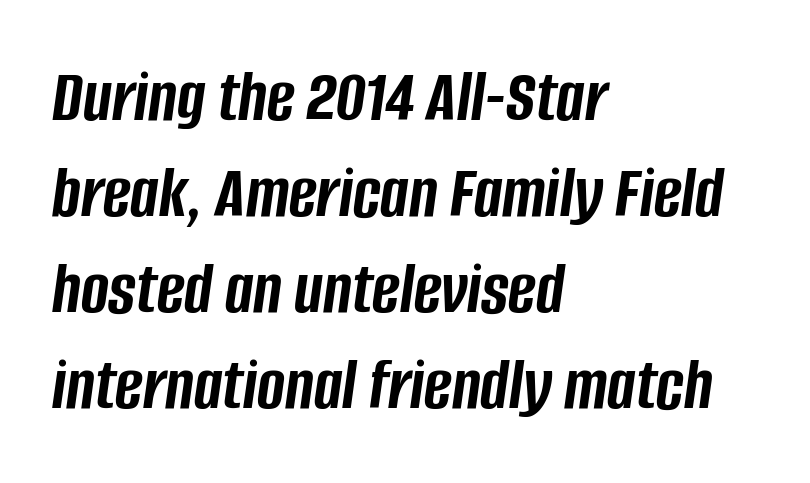
{"italic": "yes", "lean": "right", "slant_degrees": 8, "bold": "yes", "weight": "semibold", "width": "condensed", "stroke_contrast": "low", "x_height": "large", "monospaced": "no", "underline": "no", "align": "left", "line_spacing": "normal", "line_spacing_ratio": 1.28, "letter_spacing": "normal", "letter_spacing_em": 0.0, "glyph_px": 75}
